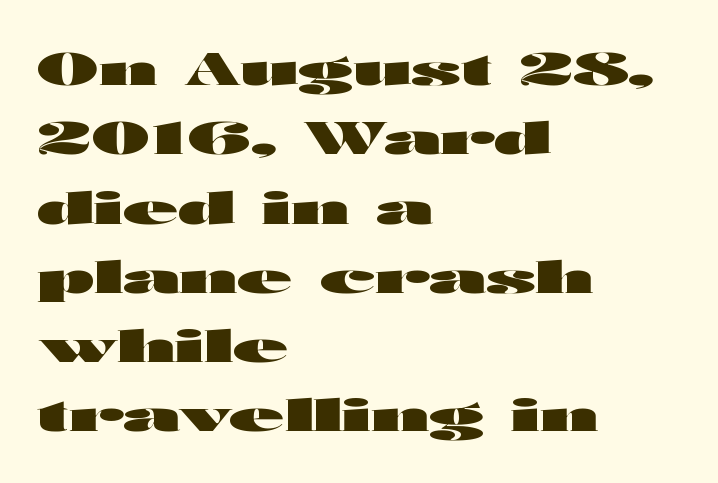
The passage shown stacks its lines at a standard gap. Does the weight exceed regular? Yes, all the way to bold. Looks like regular typesetting: each glyph gets only the width it needs. The strip under each line holds only bare page. Designer's note — italics off, roman on.
